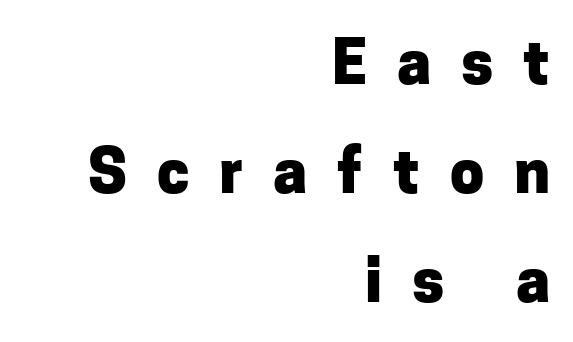
The foot of each line stays bare and open. Notice how thick the strokes are: this is what a full bold looks like. Here the designer chose a conventional face with non-uniform glyph widths. Substantial extra tracking has been applied to these lines. Notice how the stems are strictly vertical — no italics here. Classification — sans serif.
